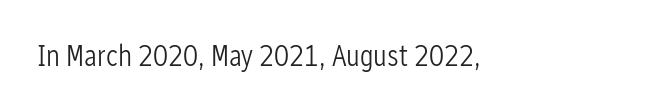
The image shows 30 px light, condensed sans-serif type, upright; set normal letter spacing, not underlined; low stroke contrast and a medium x-height.
